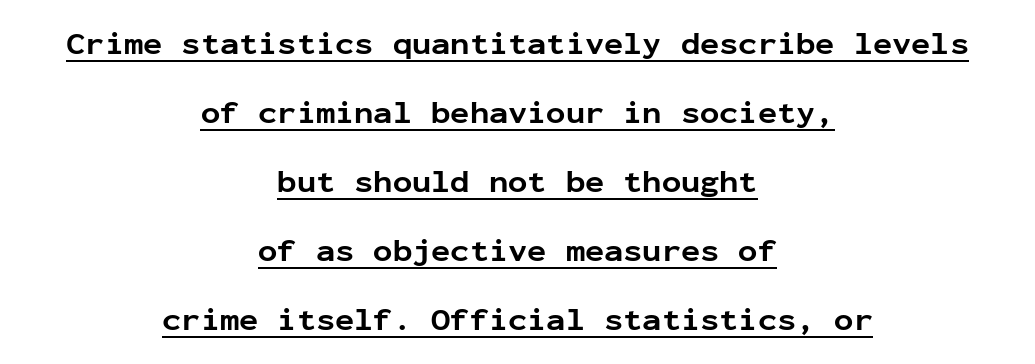
The image shows 32 px bold sans-serif type, upright, monospaced; set centered, loose line spacing (2.16x), normal letter spacing, underlined; low stroke contrast and a medium x-height.
